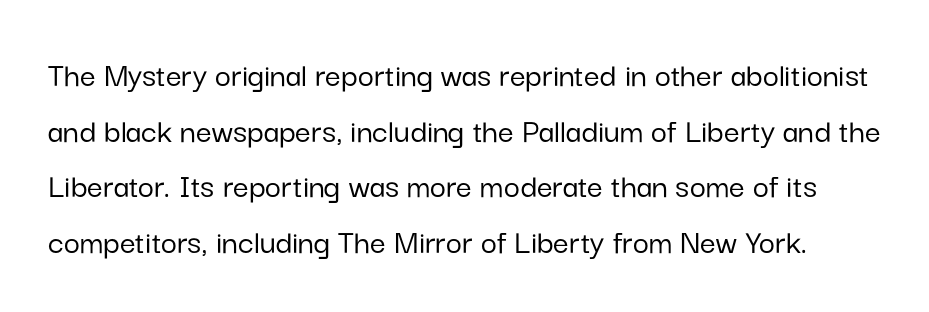
Q: Is the text italic (slanted)? A: No, it is upright.
Q: Is the typeface a serif or a sans-serif typeface? A: Sans-serif.
Q: Is the text underlined? A: No.
Q: Is the spacing between letters normal or unusually wide? A: Normal.
Q: Is the spacing between lines tight, normal or loose? A: Normal.
Q: Width (condensed, normal, or wide)? A: Normal.
Q: Stroke contrast? A: Low.
Q: x-height? A: Medium.
Q: Monospaced? A: No.
